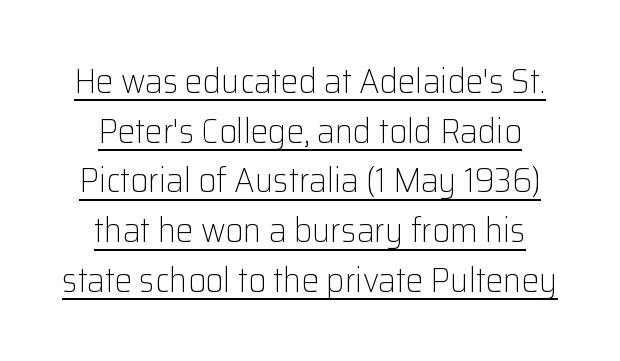
A light-to-regular cut is what we see here. Every row of glyphs is offset so its center matches the block's center. The designer left line spacing at the default. Observe the absence of serifs on each vertical stroke in this sample.
